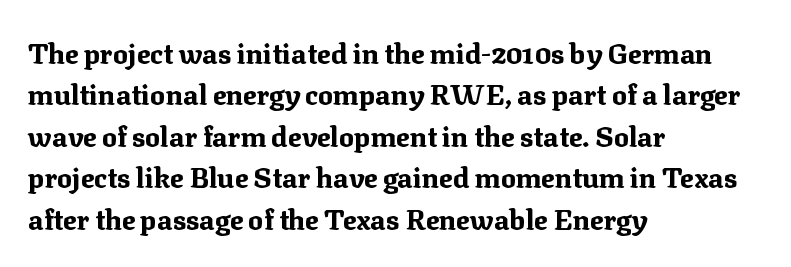
{"serif": "yes", "italic": "no", "bold": "yes", "weight": "bold", "width": "normal", "stroke_contrast": "medium", "x_height": "medium", "monospaced": "no", "underline": "no", "align": "left", "line_spacing": "normal", "line_spacing_ratio": 1.48, "letter_spacing": "normal", "letter_spacing_em": 0.0, "glyph_px": 28}
